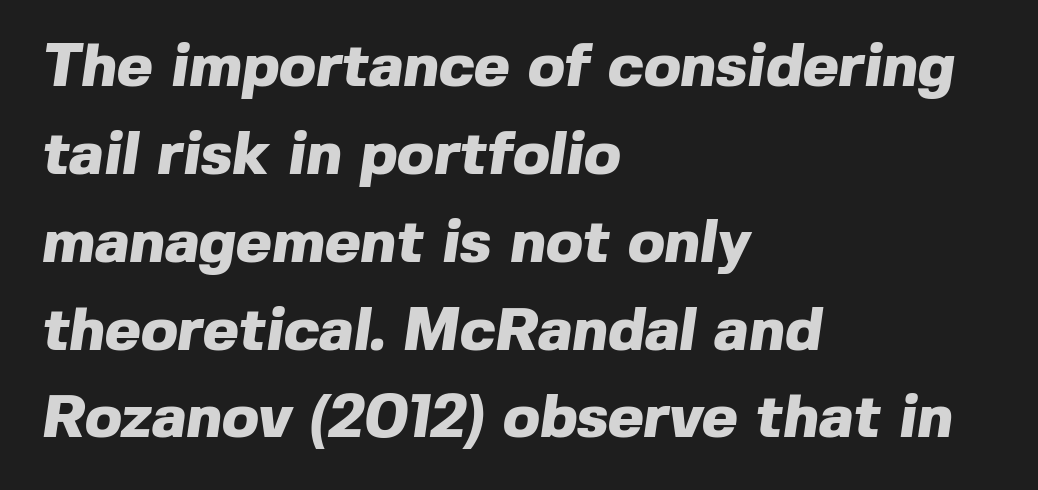
Q: Is the text bold? A: Yes.
Q: Is the typeface a serif or a sans-serif typeface? A: Sans-serif.
Q: Is the text underlined? A: No.
Q: How is the paragraph aligned? A: Left-aligned.
Q: Is the spacing between letters normal or unusually wide? A: Normal.
Q: Is the spacing between lines tight, normal or loose? A: Normal.
Q: Width (condensed, normal, or wide)? A: Normal.
Q: x-height? A: Medium.
Q: Monospaced? A: No.
